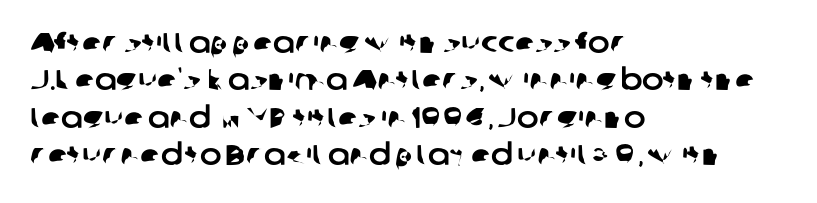
The face used here is proportionally spaced, like ordinary book or web type. Vertically, the passage feels balanced, rows spaced as you'd expect. Each word holds together tightly as a unit, with standard inter-letter gaps. The font family rendered here belongs to the sans-serif group.
